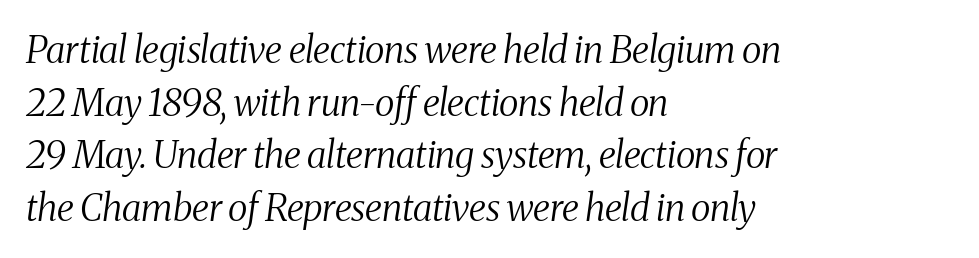
{"serif": "yes", "italic": "yes", "lean": "right", "slant_degrees": 8, "bold": "no", "weight": "regular", "width": "condensed", "stroke_contrast": "medium", "x_height": "medium", "monospaced": "no", "underline": "no", "align": "left", "line_spacing": "normal", "line_spacing_ratio": 1.42, "letter_spacing": "normal", "letter_spacing_em": 0.0, "glyph_px": 37}
